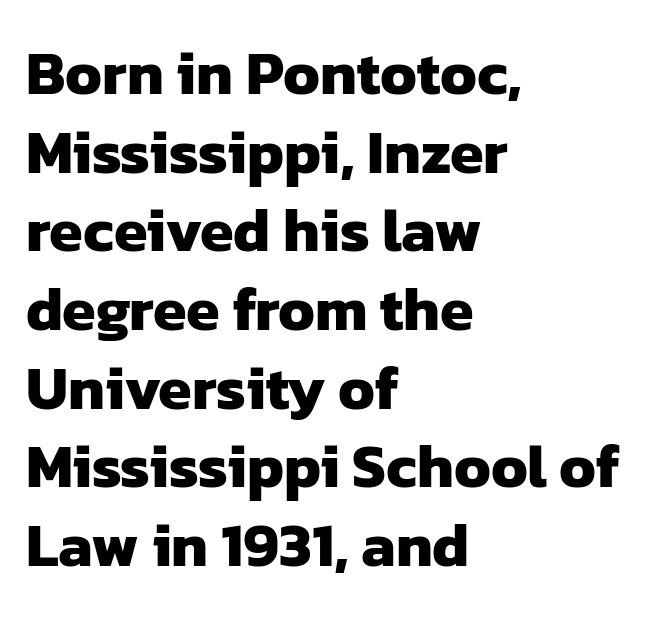
The image shows 61 px heavy sans-serif type; set left-aligned, normal line spacing (1.29x), normal letter spacing, not underlined; low stroke contrast and a medium x-height.
